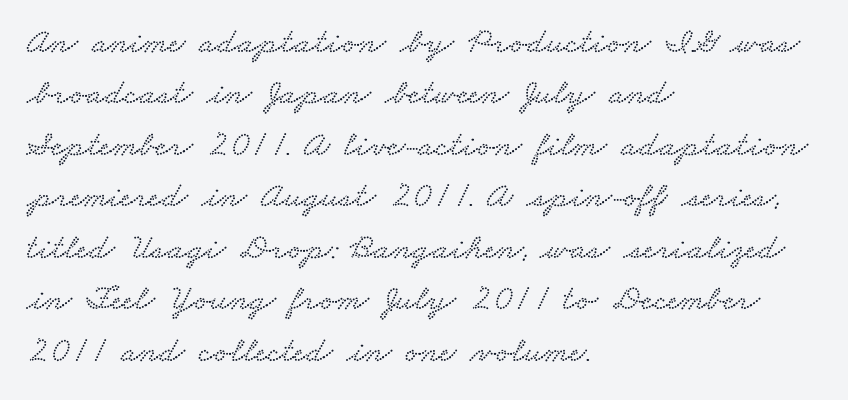
Q: Is the typeface a serif or a sans-serif typeface? A: Serif.
Q: Is the text underlined? A: No.
Q: How is the paragraph aligned? A: Left-aligned.
Q: Is the spacing between letters normal or unusually wide? A: Normal.
Q: Is the spacing between lines tight, normal or loose? A: Normal.
Q: Width (condensed, normal, or wide)? A: Wide.
Q: Stroke contrast? A: Low.
Q: x-height? A: Small.
Q: Monospaced? A: No.
